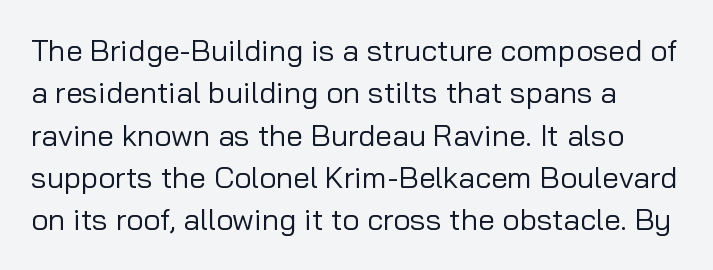
{"serif": "no", "italic": "no", "bold": "no", "weight": "regular", "width": "normal", "stroke_contrast": "low", "x_height": "medium", "monospaced": "no", "underline": "no", "line_spacing": "normal", "line_spacing_ratio": 1.41, "letter_spacing": "normal", "letter_spacing_em": 0.0, "glyph_px": 30}
